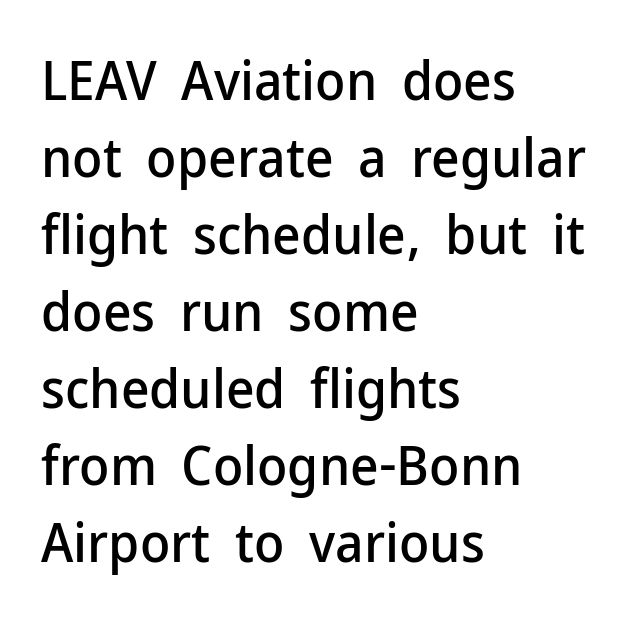
The image shows 55 px sans-serif type, upright; set left-aligned, normal line spacing (1.4x), normal letter spacing, not underlined; low stroke contrast and a medium x-height.
